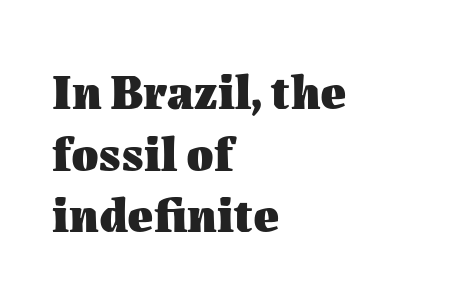
{"italic": "no", "bold": "yes", "weight": "heavy", "width": "normal", "stroke_contrast": "medium", "x_height": "medium", "monospaced": "no", "underline": "no", "align": "left", "line_spacing": "normal", "line_spacing_ratio": 1.26, "letter_spacing": "normal", "letter_spacing_em": 0.0, "glyph_px": 49}
